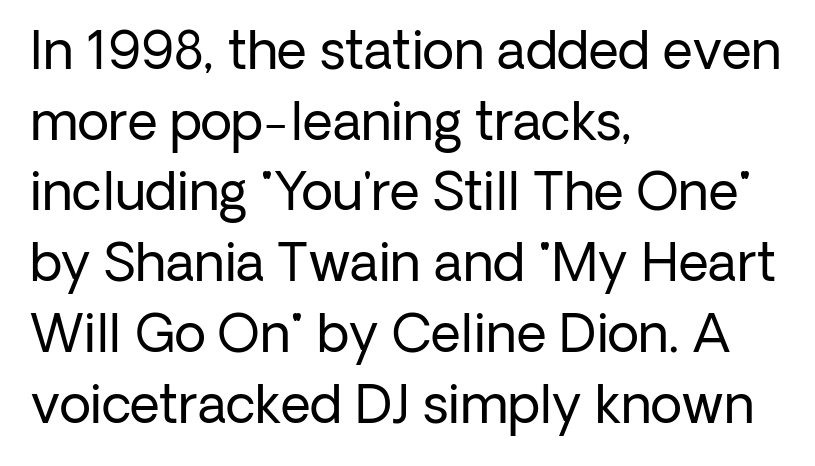
Q: Is the text bold? A: No.
Q: Is the text italic (slanted)? A: No, it is upright.
Q: Is the typeface a serif or a sans-serif typeface? A: Sans-serif.
Q: Is the text underlined? A: No.
Q: How is the paragraph aligned? A: Left-aligned.
Q: Is the spacing between letters normal or unusually wide? A: Normal.
Q: Is the spacing between lines tight, normal or loose? A: Normal.
Q: Width (condensed, normal, or wide)? A: Normal.
Q: Stroke contrast? A: Low.
Q: x-height? A: Medium.
Q: Monospaced? A: No.
